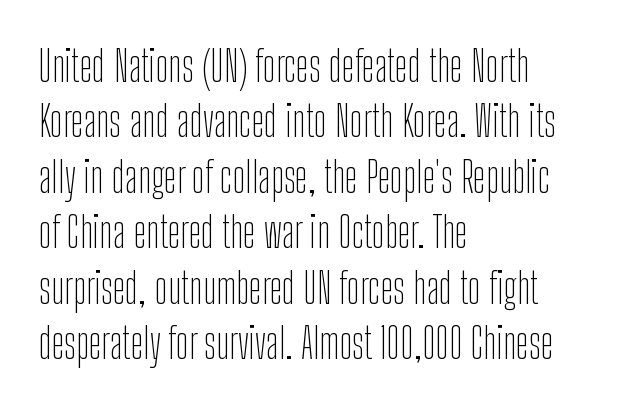
{"serif": "no", "italic": "no", "bold": "no", "weight": "thin", "width": "condensed", "stroke_contrast": "low", "x_height": "medium", "monospaced": "no", "underline": "no", "align": "left", "line_spacing": "normal", "line_spacing_ratio": 1.29, "letter_spacing": "normal", "letter_spacing_em": 0.0, "glyph_px": 43}
